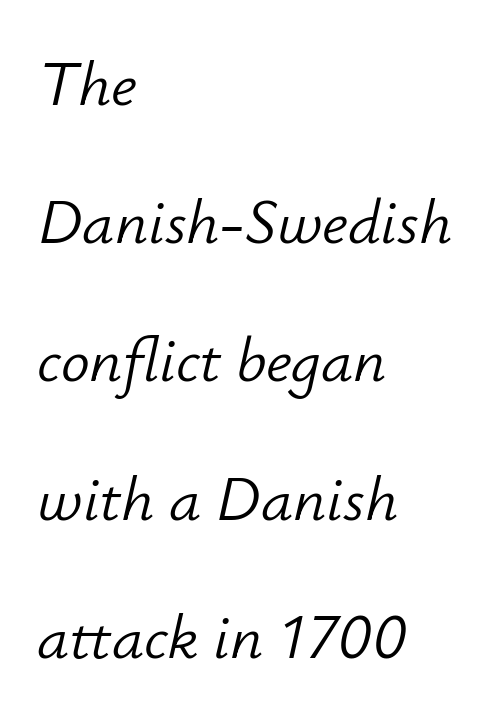
{"italic": "yes", "lean": "right", "slant_degrees": 12, "bold": "no", "weight": "light", "width": "normal", "stroke_contrast": "low", "x_height": "small", "monospaced": "no", "underline": "no", "align": "left", "line_spacing": "loose", "line_spacing_ratio": 2.16, "letter_spacing": "normal", "letter_spacing_em": 0.0, "glyph_px": 64}
